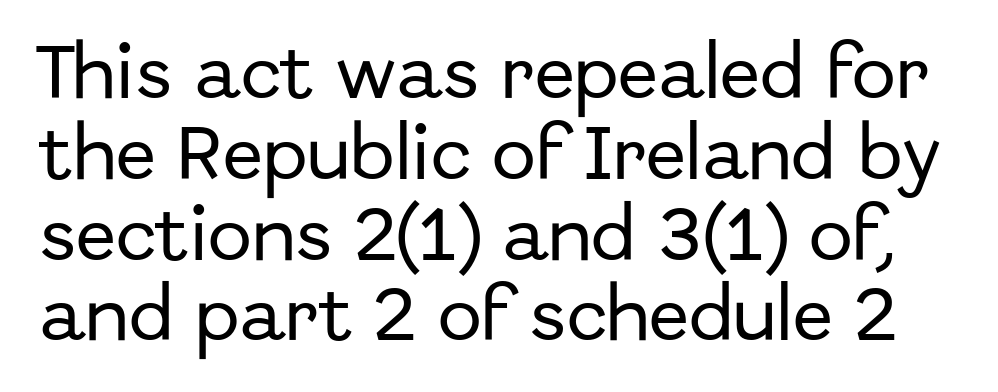
Q: Is the text italic (slanted)? A: No, it is upright.
Q: Is the typeface a serif or a sans-serif typeface? A: Sans-serif.
Q: Is the text underlined? A: No.
Q: Is the spacing between letters normal or unusually wide? A: Normal.
Q: Is the spacing between lines tight, normal or loose? A: Normal.
Q: Width (condensed, normal, or wide)? A: Normal.
Q: Stroke contrast? A: Low.
Q: x-height? A: Medium.
Q: Monospaced? A: No.
